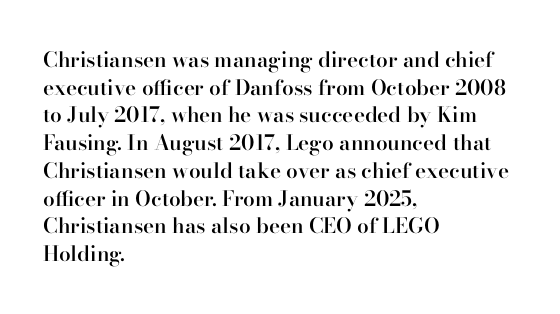
These words are printed semibold, heavier than regular yet not bold. Does the lettering tilt? It doesn't — this is upright. The area under the type is left untouched. Alignment: flush left.
